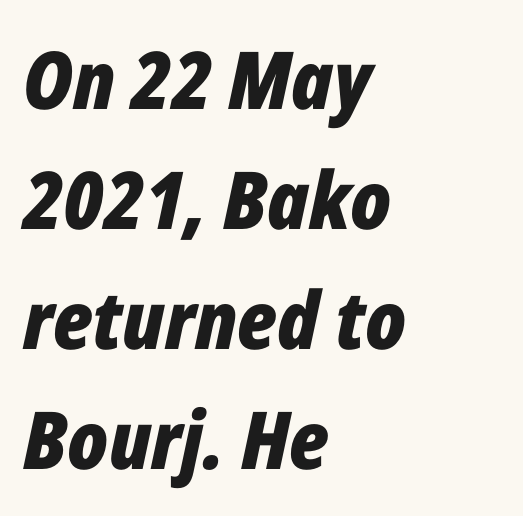
{"italic": "yes", "lean": "right", "slant_degrees": 12, "bold": "yes", "weight": "bold", "width": "condensed", "stroke_contrast": "low", "x_height": "medium", "monospaced": "no", "underline": "no", "align": "left", "line_spacing": "normal", "line_spacing_ratio": 1.5, "letter_spacing": "normal", "letter_spacing_em": 0.0, "glyph_px": 80}
